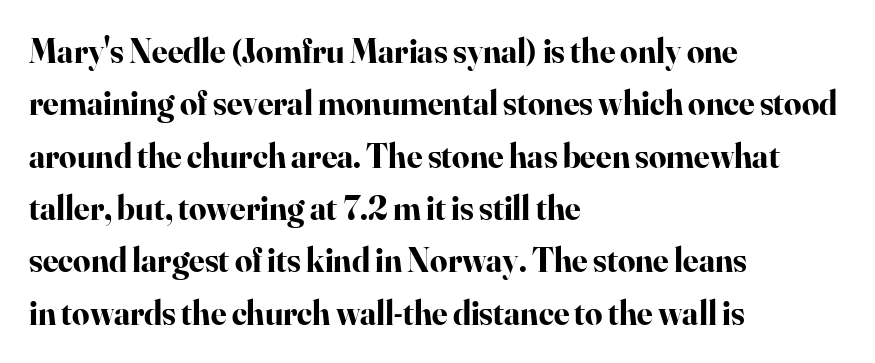
The image shows 34 px bold serif type, upright; set left-aligned, normal line spacing (1.54x), normal letter spacing, not underlined; high stroke contrast and a small x-height.
